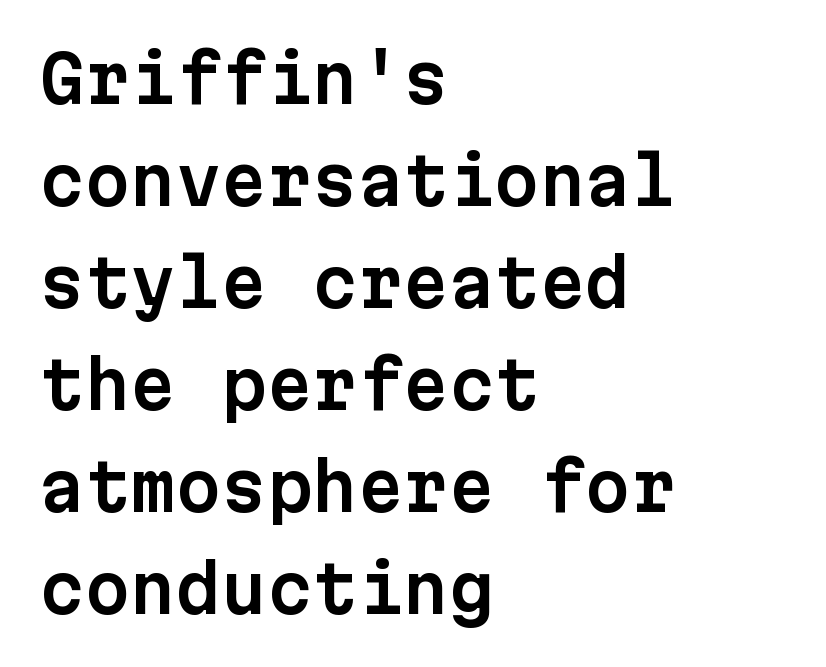
The image shows 65 px sans-serif type, upright, monospaced; set left-aligned, normal line spacing (1.57x), normal letter spacing, not underlined; low stroke contrast and a medium x-height.
